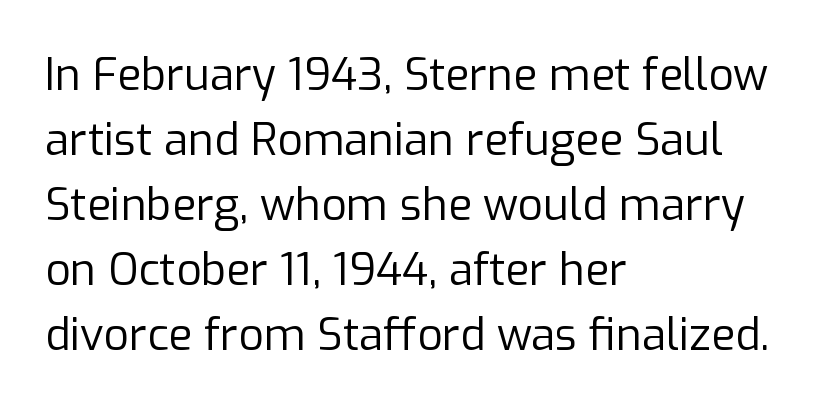
Q: Is the text bold? A: No.
Q: Is the text italic (slanted)? A: No, it is upright.
Q: Is the typeface a serif or a sans-serif typeface? A: Sans-serif.
Q: Is the text underlined? A: No.
Q: How is the paragraph aligned? A: Left-aligned.
Q: Is the spacing between letters normal or unusually wide? A: Normal.
Q: Is the spacing between lines tight, normal or loose? A: Normal.
Q: Width (condensed, normal, or wide)? A: Normal.
Q: Stroke contrast? A: Low.
Q: x-height? A: Medium.
Q: Monospaced? A: No.
